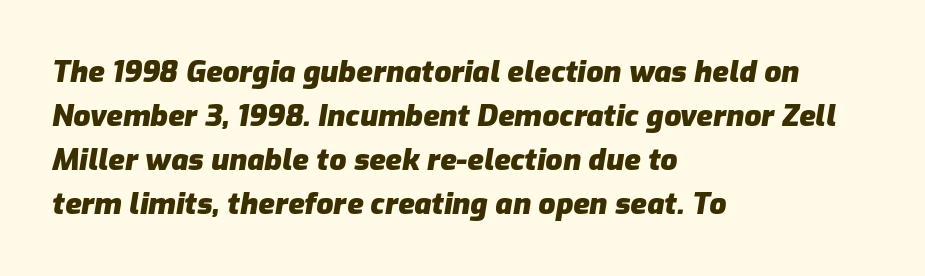
The passage shown is typed in a proportional face where columns would drift. The specimen omits any rule beneath the text block's lines. Look at the stroke-to-counter ratio: heavy, a bold. In CSS terms this would be text-align: left. Compared with ordinary roman type, these characters are visibly tilted.
